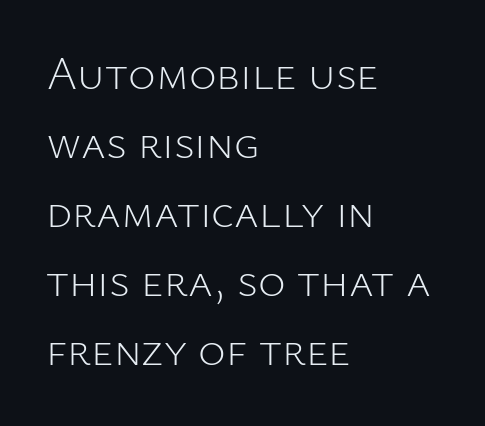
{"serif": "no", "italic": "no", "bold": "no", "weight": "light", "width": "normal", "stroke_contrast": "low", "x_height": "medium", "monospaced": "no", "underline": "no", "align": "left", "line_spacing": "normal", "line_spacing_ratio": 1.47, "letter_spacing": "normal", "letter_spacing_em": 0.0, "glyph_px": 47}
